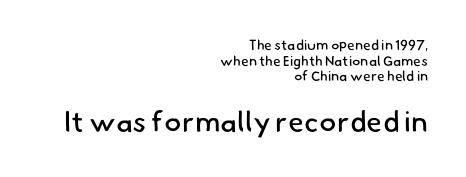
The image shows 29 px regular-weight sans-serif type; set right-aligned, tight line spacing (1.12x), normal letter spacing, not underlined; the second (bottom) block is 2.07x larger; low stroke contrast and a small x-height.
